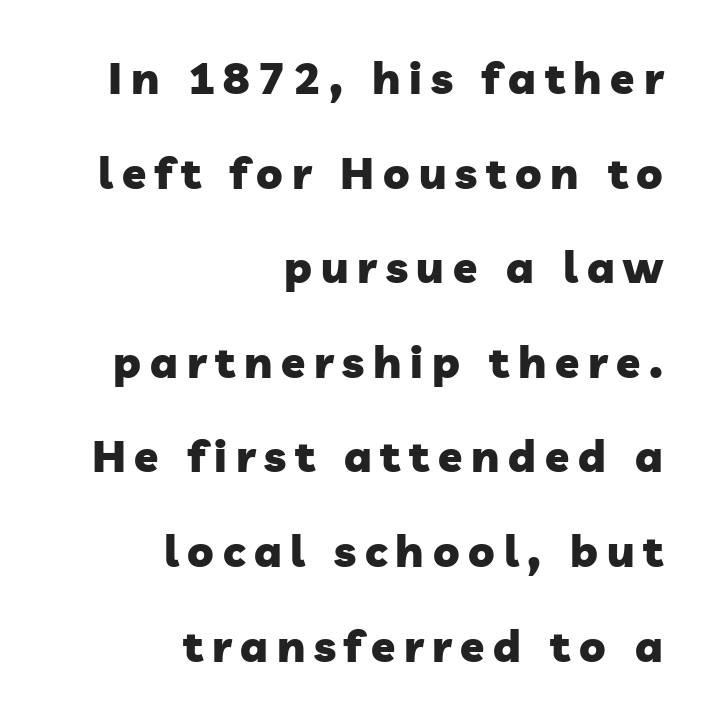
{"serif": "no", "bold": "yes", "weight": "heavy", "width": "normal", "stroke_contrast": "low", "x_height": "medium", "monospaced": "no", "underline": "no", "align": "right", "line_spacing": "loose", "line_spacing_ratio": 2.15, "letter_spacing": "wide", "letter_spacing_em": 0.2, "glyph_px": 44}
